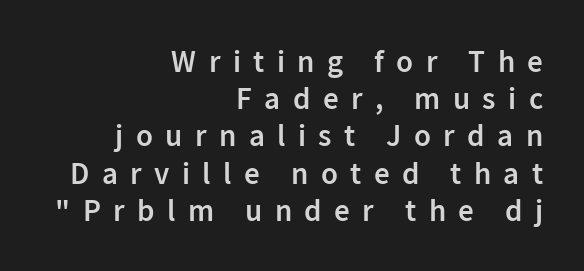
The specimen reads as upright at a glance. The sample has been set in demibold, a notch under bold. Reading down the block, your eye finds every line finishing at a fixed right position. Rule under the text: the space is simply empty. Spacing verdict: proportional, widths tailored to each character. The rendering shows plain stroke endings on the letterforms — a sans-serif design.
